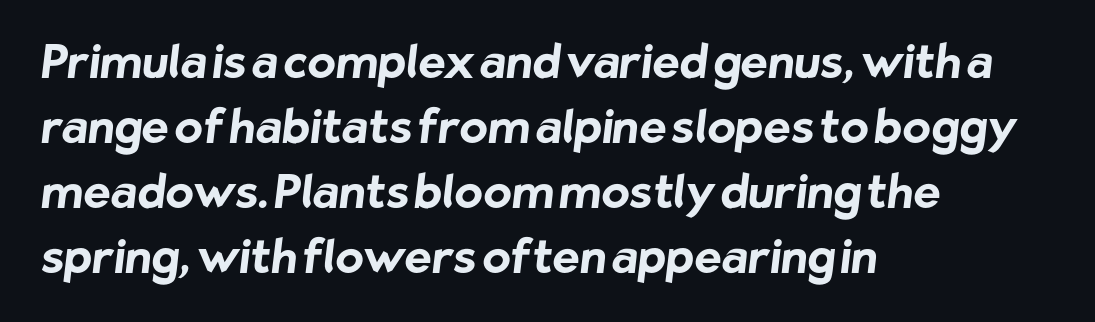
{"serif": "no", "bold": "yes", "weight": "bold", "width": "normal", "stroke_contrast": "low", "x_height": "medium", "monospaced": "no", "underline": "no", "align": "left", "line_spacing": "normal", "line_spacing_ratio": 1.41, "letter_spacing": "normal", "letter_spacing_em": 0.0, "glyph_px": 46}
